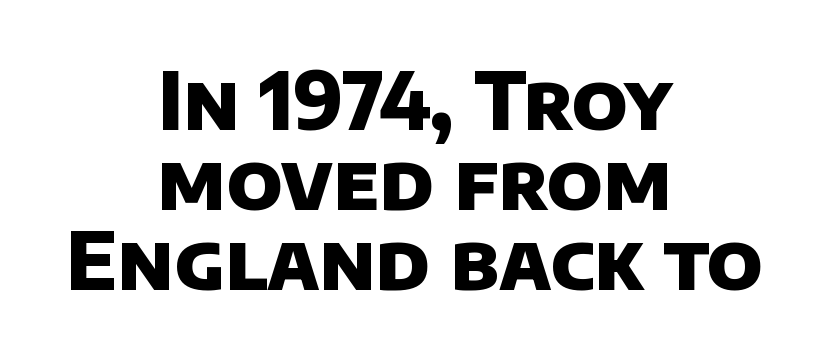
Notice how descenders almost collide with the ascenders below — that's tight leading. Every row of glyphs is offset so its center matches the block's center. The letters are bold, with thick, heavy strokes. Check the space under the baseline: it is left empty.
